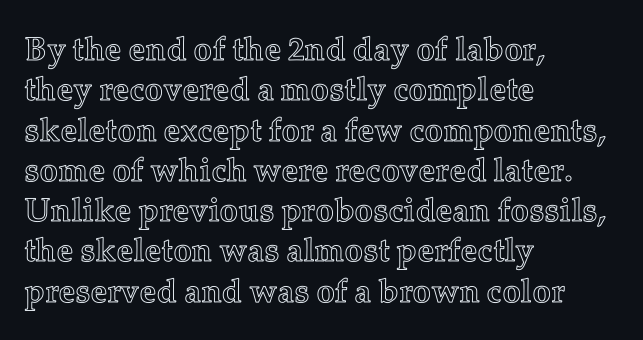
This sample uses plain, unmodified letter spacing. This sample uses an upright cut, with every glyph sitting square on the baseline. The string is rendered with underlining switched off. Each letter keeps its own natural width here, so spacing adapts to shape.
